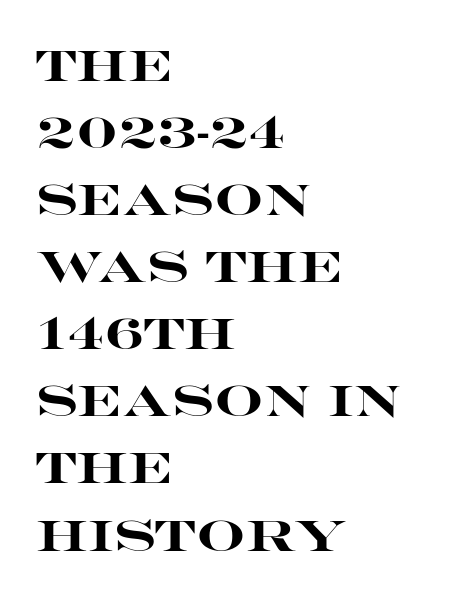
Q: Is the text bold? A: Yes.
Q: Is the text italic (slanted)? A: No, it is upright.
Q: Is the typeface a serif or a sans-serif typeface? A: Serif.
Q: Is the text underlined? A: No.
Q: How is the paragraph aligned? A: Left-aligned.
Q: Is the spacing between letters normal or unusually wide? A: Normal.
Q: Is the spacing between lines tight, normal or loose? A: Normal.
Q: Width (condensed, normal, or wide)? A: Wide.
Q: Stroke contrast? A: High.
Q: x-height? A: Large.
Q: Monospaced? A: No.
